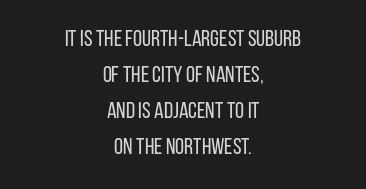
Each row of text sits above clean, open space. In terms of leading, this rendering sits right in the middle. The passage is arranged like a title page — every line centered. Students, note that the glyphs here touch the page at normal intervals. Heaviness? Minimal to ordinary, like unemphasized prose.
